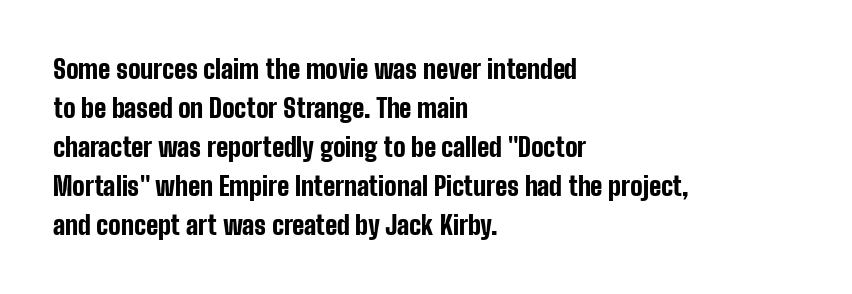
The image shows 26 px bold type, upright; set left-aligned, normal line spacing (1.5x), normal letter spacing, not underlined.
